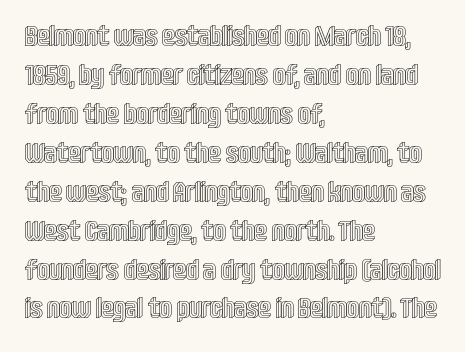
Q: Is the text italic (slanted)? A: No, it is upright.
Q: Is the text underlined? A: No.
Q: How is the paragraph aligned? A: Left-aligned.
Q: Is the spacing between letters normal or unusually wide? A: Normal.
Q: Is the spacing between lines tight, normal or loose? A: Normal.
Q: Width (condensed, normal, or wide)? A: Condensed.
Q: x-height? A: Large.
Q: Monospaced? A: No.
